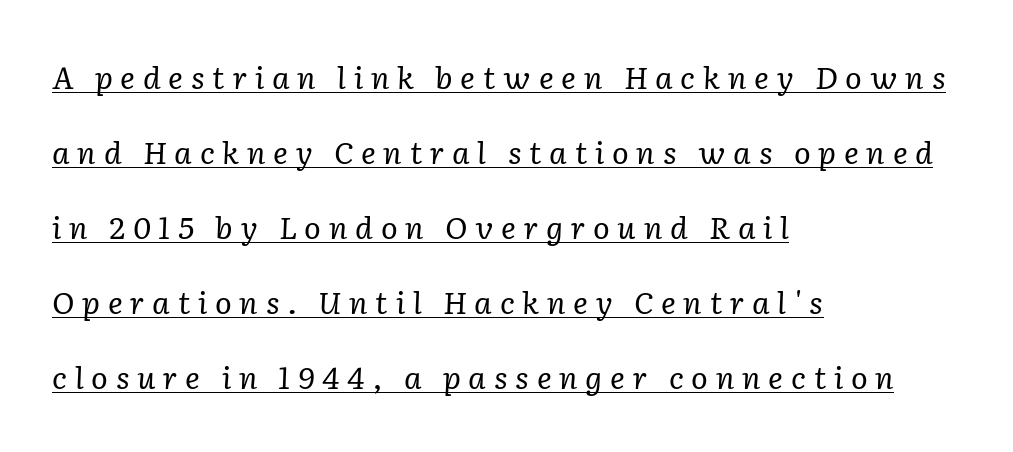
The glyphs are accompanied by a horizontal stroke just below them. Every row of glyphs begins at an identical x-position on the left. No heavy texture on the line: the type isn't bold. This is serif lettering, the kind often seen in printed books. You could not count columns in this text — the font is proportionally spaced.
